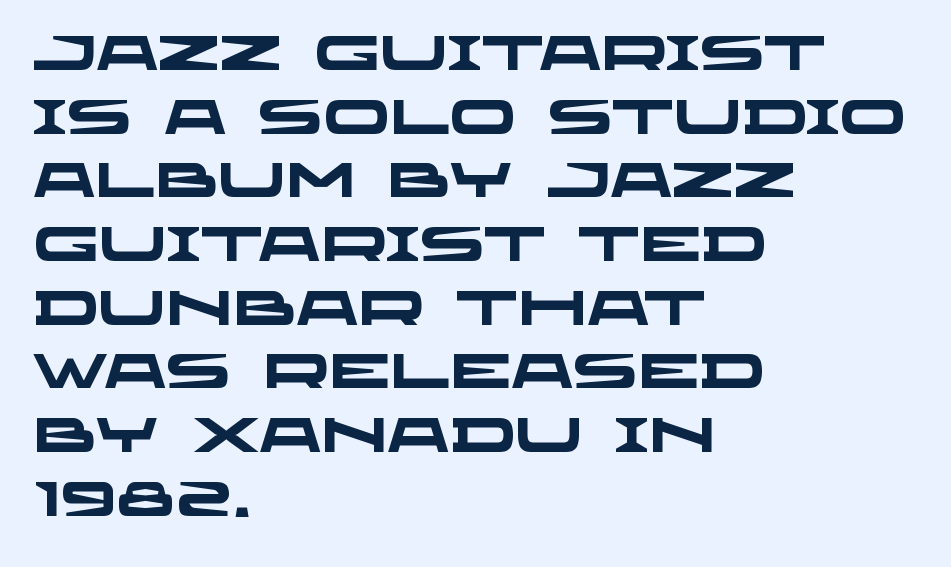
{"serif": "no", "bold": "yes", "weight": "heavy", "width": "wide", "stroke_contrast": "low", "x_height": "large", "monospaced": "no", "underline": "no", "align": "left", "line_spacing": "normal", "line_spacing_ratio": 1.3, "letter_spacing": "normal", "letter_spacing_em": 0.0, "glyph_px": 49}
